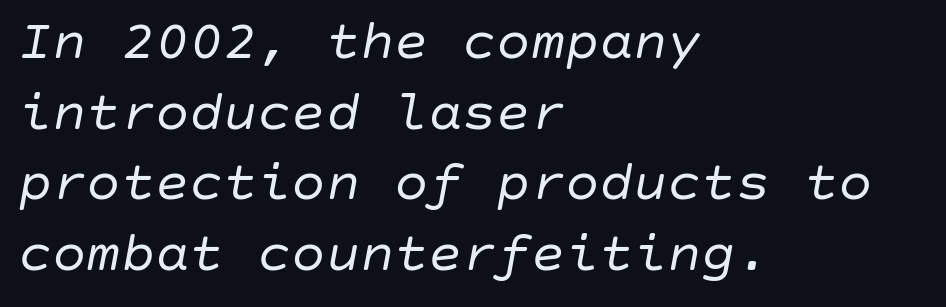
The image shows 57 px regular-weight type, italic (leaning right); set left-aligned, line spacing 1.24x, normal letter spacing, not underlined; low stroke contrast and a large x-height.
